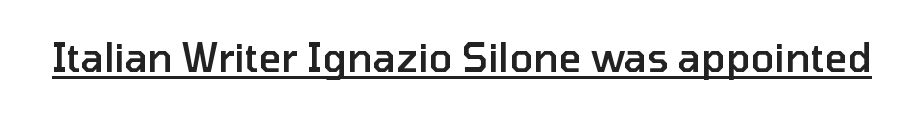
The image shows 39 px semibold sans-serif type, upright; set normal letter spacing, underlined; low stroke contrast and a medium x-height.
